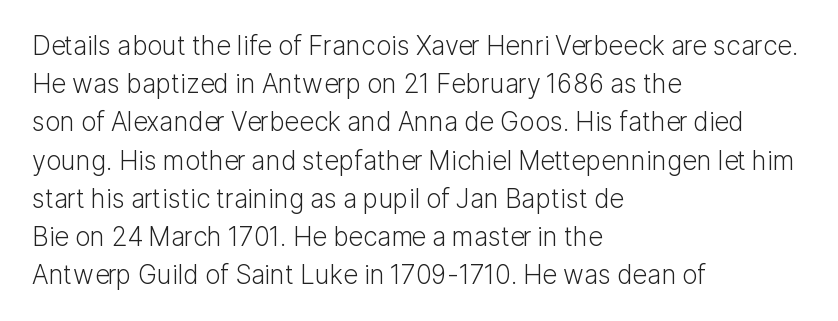
Q: Is the text bold? A: No.
Q: Is the text italic (slanted)? A: No, it is upright.
Q: Is the text underlined? A: No.
Q: How is the paragraph aligned? A: Left-aligned.
Q: Is the spacing between letters normal or unusually wide? A: Normal.
Q: Is the spacing between lines tight, normal or loose? A: Normal.
